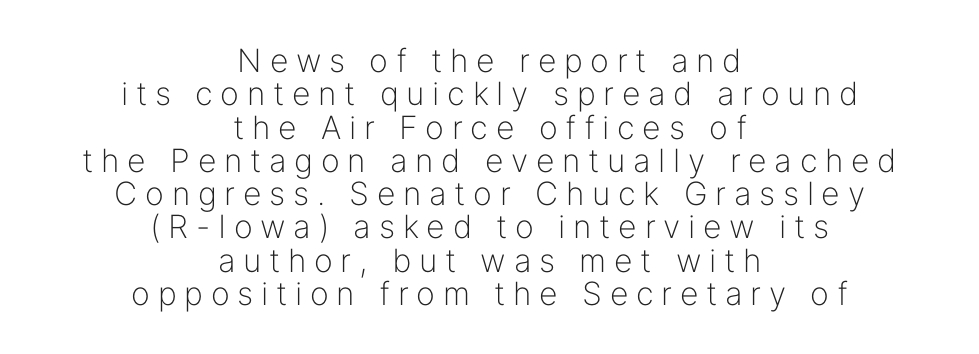
The letters advance in unequal steps, a hallmark of proportional type. If you folded the block vertically in half, each line would mirror itself in length. The tracking reads as deliberately expanded to a designer's eye. The strip under each line holds only bare page. A light-to-regular cut is what we see here.
